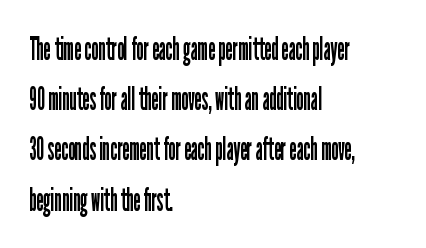
Is this a fixed-width face? No — the glyphs have proportional, varying widths. These lines sit exactly where default settings would place them. The letters sit at their default tracking, neither squeezed nor spread. This is roman type, the default non-slanted kind. The passage shown is not underscored anywhere.
